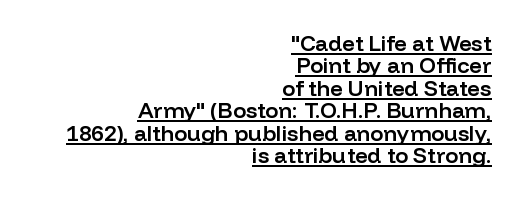
The image shows 22 px text type, upright; set right-aligned, tight line spacing (1.02x), normal letter spacing, underlined.
